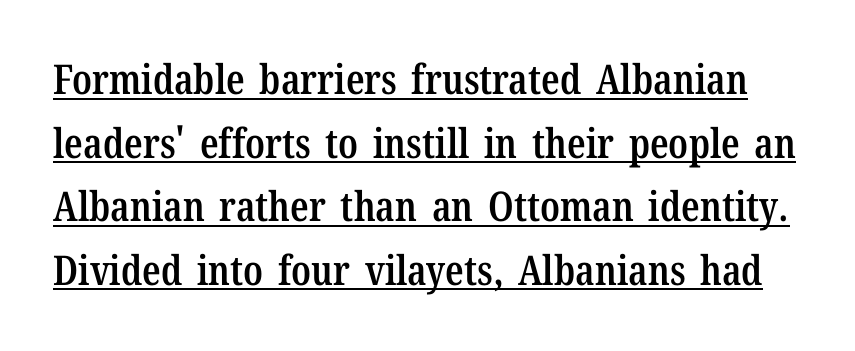
{"serif": "yes", "italic": "no", "bold": "semi", "weight": "semibold", "width": "condensed", "stroke_contrast": "low", "x_height": "medium", "monospaced": "no", "underline": "yes", "line_spacing": "normal", "line_spacing_ratio": 1.55, "letter_spacing": "normal", "letter_spacing_em": 0.0, "glyph_px": 41}
